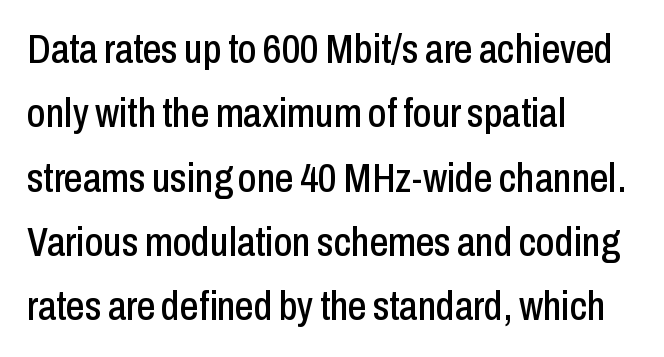
The image shows 41 px condensed sans-serif type, upright; set left-aligned, normal line spacing (1.57x), normal letter spacing, not underlined; low stroke contrast and a medium x-height.
